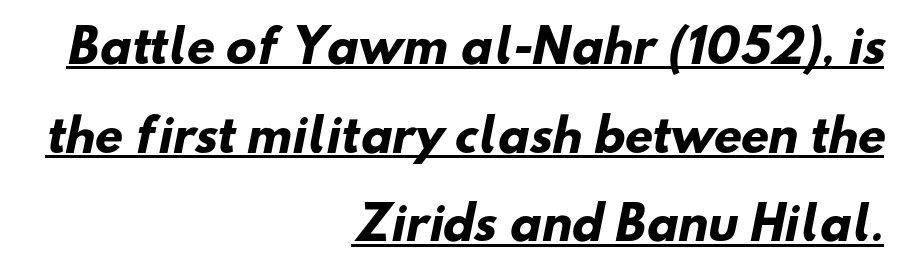
The image shows 45 px heavy sans-serif type; set right-aligned, loose line spacing (1.97x), normal letter spacing, underlined; low stroke contrast and a small x-height.
